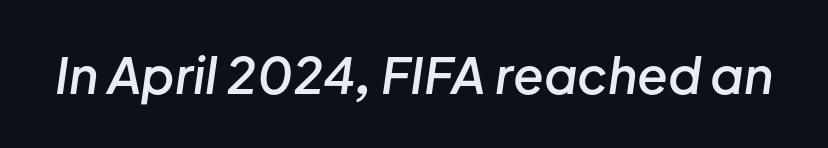
{"italic": "yes", "lean": "right", "slant_degrees": 8, "bold": "semi", "weight": "semibold", "width": "normal", "stroke_contrast": "low", "x_height": "medium", "monospaced": "no", "underline": "no", "letter_spacing": "normal", "letter_spacing_em": 0.0, "glyph_px": 50}
